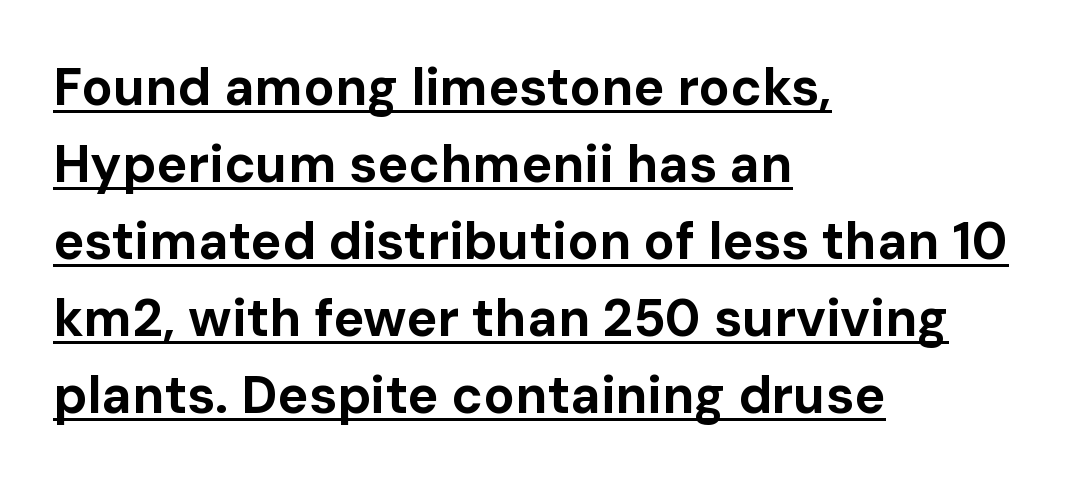
Q: Is the text bold? A: Yes.
Q: Is the text italic (slanted)? A: No, it is upright.
Q: Is the typeface a serif or a sans-serif typeface? A: Sans-serif.
Q: Is the text underlined? A: Yes.
Q: How is the paragraph aligned? A: Left-aligned.
Q: Is the spacing between letters normal or unusually wide? A: Normal.
Q: Is the spacing between lines tight, normal or loose? A: Normal.
Q: Width (condensed, normal, or wide)? A: Normal.
Q: Stroke contrast? A: Low.
Q: x-height? A: Medium.
Q: Monospaced? A: No.
